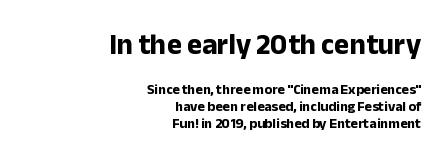
The image shows 29 px bold sans-serif type, upright; set right-aligned, line spacing 1.23x, normal letter spacing, not underlined; the first (top) block is 2.07x larger; low stroke contrast and a medium x-height.
